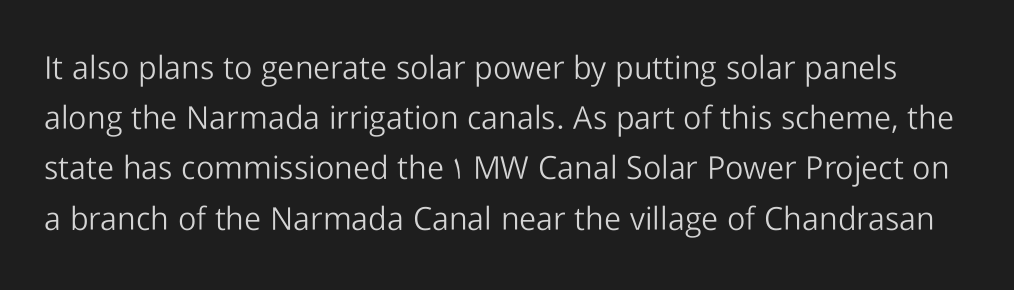
No word sits above an underline. Honestly, the row spacing looks completely unremarkable. Varying glyph widths throughout — classic text-font behaviour. These lines were composed using upright roman letters.
